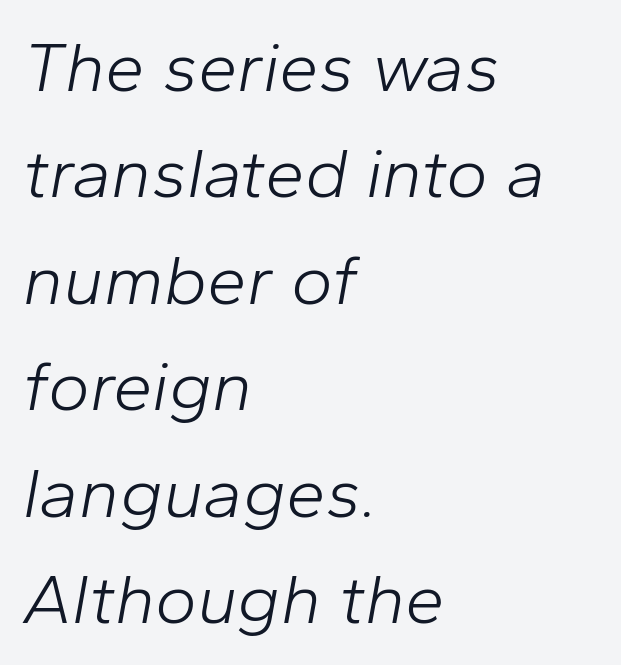
{"italic": "yes", "lean": "right", "slant_degrees": 10, "bold": "no", "weight": "light", "width": "normal", "stroke_contrast": "low", "x_height": "medium", "monospaced": "no", "underline": "no", "align": "left", "line_spacing": "normal", "line_spacing_ratio": 1.5, "letter_spacing": "normal", "letter_spacing_em": 0.0, "glyph_px": 71}
